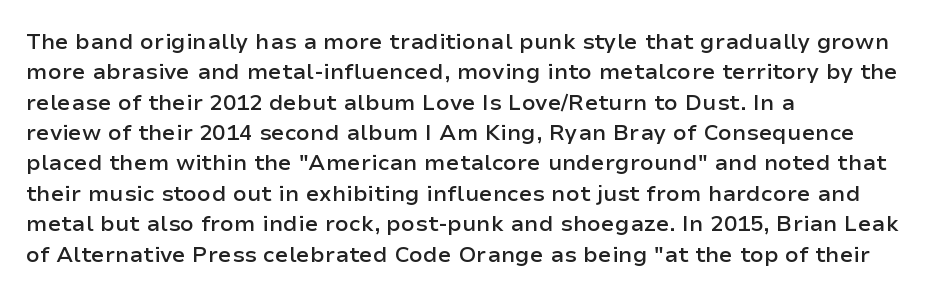
The lines sit at an ordinary, default distance from one another. Letter spacing: default. Check under the words: just untouched page. In terms of weight, the rendering is demibold, just under bold. Short and long lines alike share a common starting point at left. Quick note: not italic, upright.
